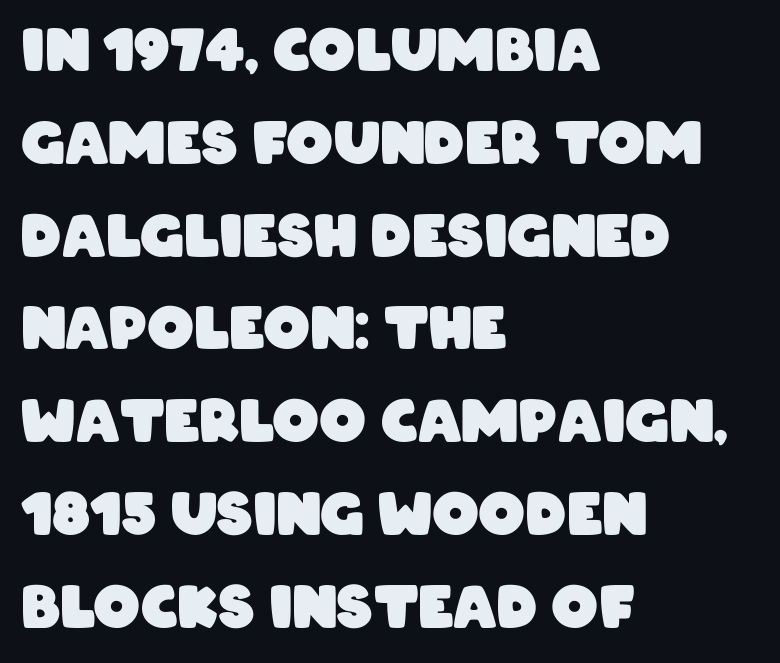
{"serif": "no", "bold": "yes", "weight": "heavy", "width": "condensed", "stroke_contrast": "low", "x_height": "large", "monospaced": "no", "underline": "no", "align": "left", "line_spacing": "normal", "line_spacing_ratio": 1.6, "letter_spacing": "normal", "letter_spacing_em": 0.0, "glyph_px": 58}
